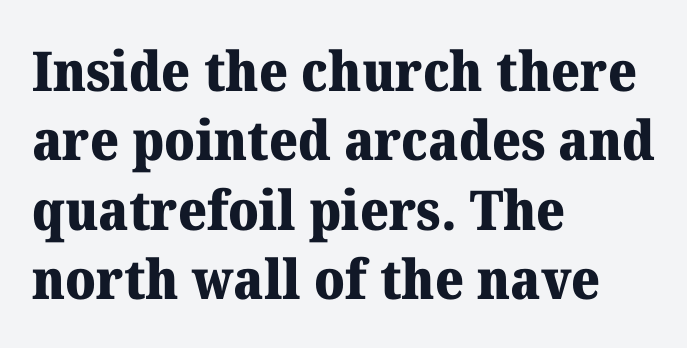
The image shows 55 px heavy serif type, upright; set left-aligned, normal line spacing (1.26x), normal letter spacing, not underlined; medium stroke contrast and a medium x-height.
